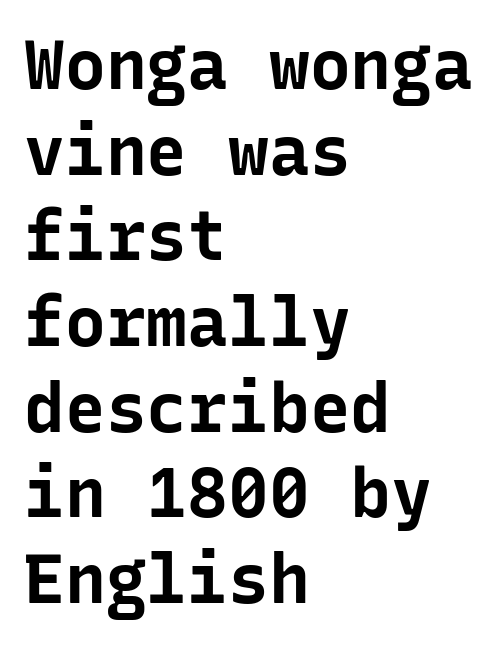
The image shows 68 px bold sans-serif type, upright, monospaced; set left-aligned, normal line spacing (1.26x), normal letter spacing, not underlined; low stroke contrast and a medium x-height.
